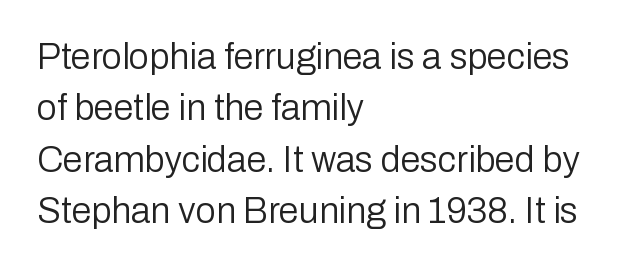
Q: Is the text bold? A: No.
Q: Is the text italic (slanted)? A: No, it is upright.
Q: Is the typeface a serif or a sans-serif typeface? A: Sans-serif.
Q: Is the text underlined? A: No.
Q: How is the paragraph aligned? A: Left-aligned.
Q: Is the spacing between letters normal or unusually wide? A: Normal.
Q: Is the spacing between lines tight, normal or loose? A: Normal.
Q: Width (condensed, normal, or wide)? A: Normal.
Q: Stroke contrast? A: Low.
Q: x-height? A: Medium.
Q: Monospaced? A: No.
